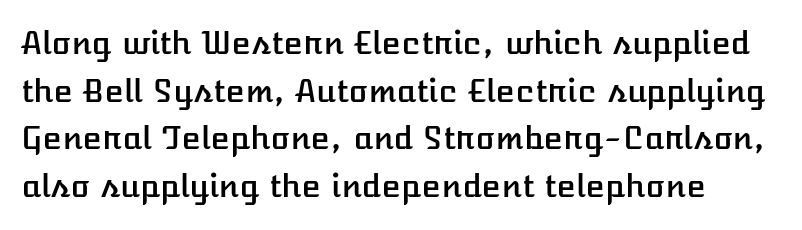
{"italic": "no", "width": "normal", "stroke_contrast": "low", "x_height": "medium", "monospaced": "no", "underline": "no", "line_spacing": "normal", "line_spacing_ratio": 1.49, "letter_spacing": "normal", "letter_spacing_em": 0.0, "glyph_px": 32}
